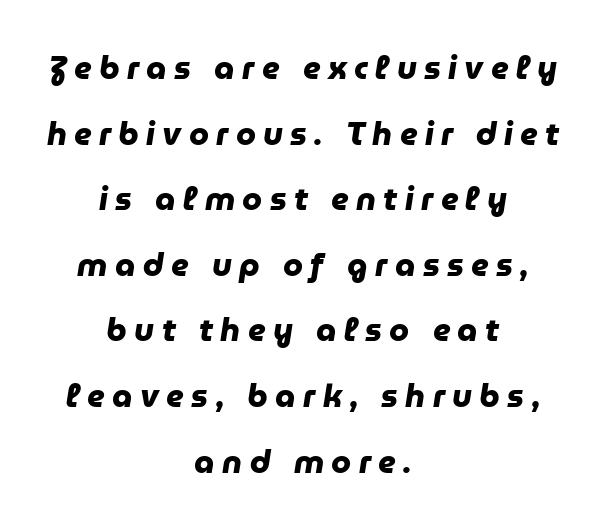
Q: Is the text bold? A: Yes.
Q: Is the typeface a serif or a sans-serif typeface? A: Sans-serif.
Q: Is the text underlined? A: No.
Q: How is the paragraph aligned? A: Centered.
Q: Is the spacing between letters normal or unusually wide? A: Unusually wide.
Q: Is the spacing between lines tight, normal or loose? A: Loose.
Q: Width (condensed, normal, or wide)? A: Normal.
Q: Stroke contrast? A: Low.
Q: x-height? A: Medium.
Q: Monospaced? A: No.
